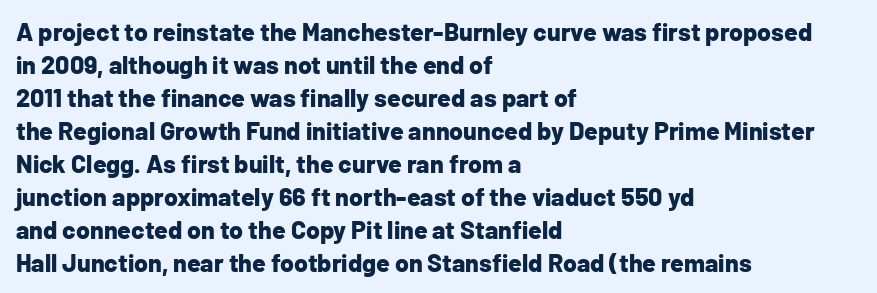
The image shows 25 px bold type, upright; set left-aligned, normal line spacing (1.32x), normal letter spacing, not underlined.
